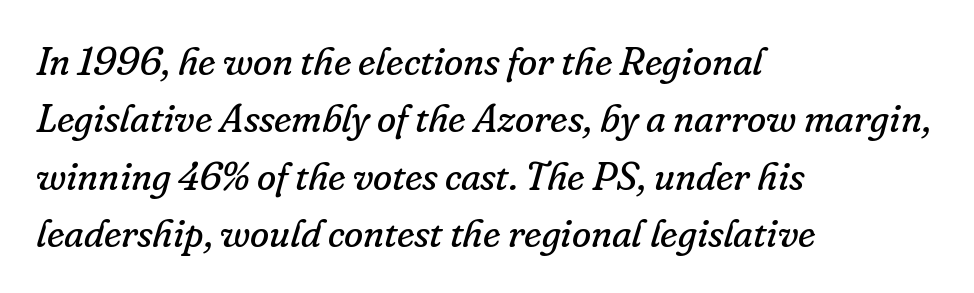
{"serif": "yes", "italic": "yes", "lean": "right", "slant_degrees": 16, "bold": "no", "weight": "regular", "width": "normal", "stroke_contrast": "low", "x_height": "small", "monospaced": "no", "underline": "no", "align": "left", "line_spacing": "normal", "line_spacing_ratio": 1.47, "letter_spacing": "normal", "letter_spacing_em": 0.0, "glyph_px": 39}
